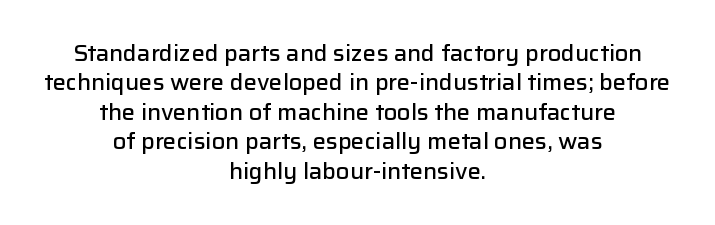
These lines sit exactly where default settings would place them. Lines of text with bare space underneath. A fair bit of extra ink — the face is semibold, not bold. Is the block centered? Yes — each line is placed symmetrically about the middle. This is roman type, the default non-slanted kind. How are the letters spaced? Ordinarily, with no added tracking.
